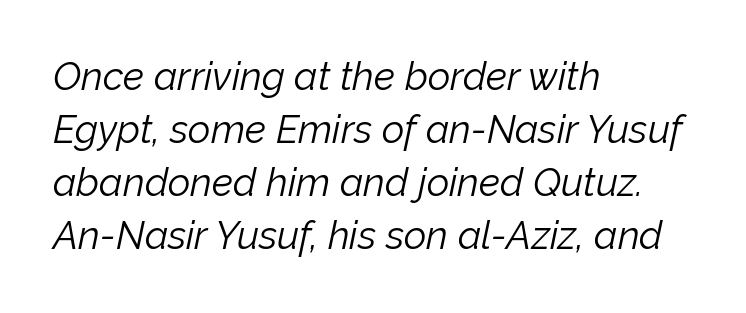
{"italic": "yes", "lean": "right", "slant_degrees": 12, "bold": "no", "weight": "light", "width": "normal", "stroke_contrast": "low", "x_height": "medium", "monospaced": "no", "underline": "no", "align": "left", "line_spacing": "normal", "line_spacing_ratio": 1.36, "letter_spacing": "normal", "letter_spacing_em": 0.0, "glyph_px": 39}
